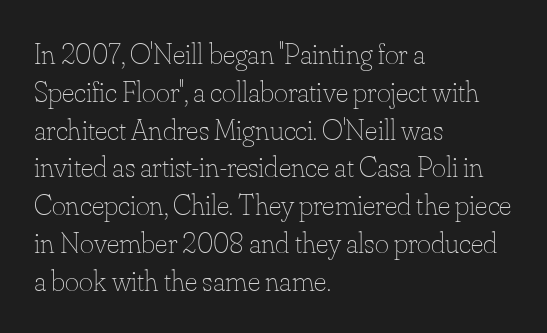
Decoration check: the copy has no underline. Character widths vary here, with narrow letters taking less room than wide ones. In terms of posture, this sample is upright. The cut favours lightness, reaching ordinary text weight at its darkest.
